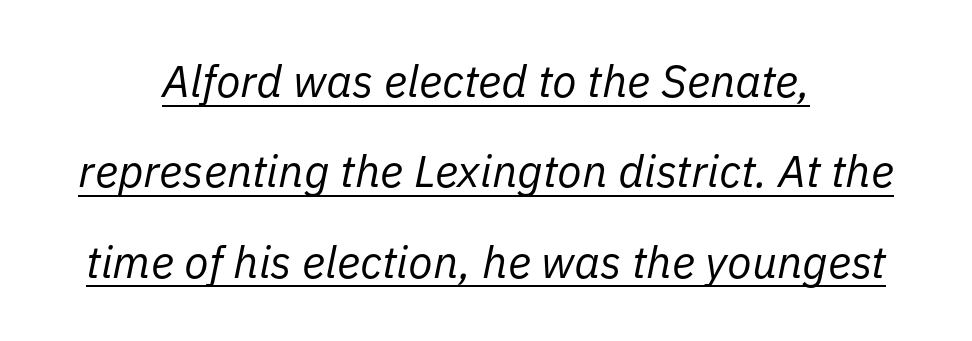
The rendering uses natural spacing where letterforms have individual widths. Stems here are at most as thick as an everyday book face. Default kerning and tracking; the words read as compact shapes. The text carries the slant typical of an italic or oblique font.
